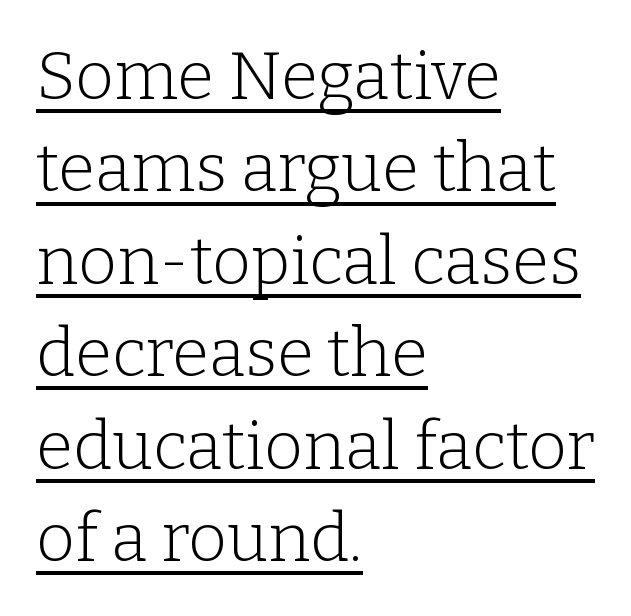
{"serif": "yes", "italic": "no", "bold": "no", "weight": "light", "width": "normal", "stroke_contrast": "low", "x_height": "medium", "monospaced": "no", "underline": "yes", "align": "left", "line_spacing": "normal", "line_spacing_ratio": 1.38, "letter_spacing": "normal", "letter_spacing_em": 0.0, "glyph_px": 67}
